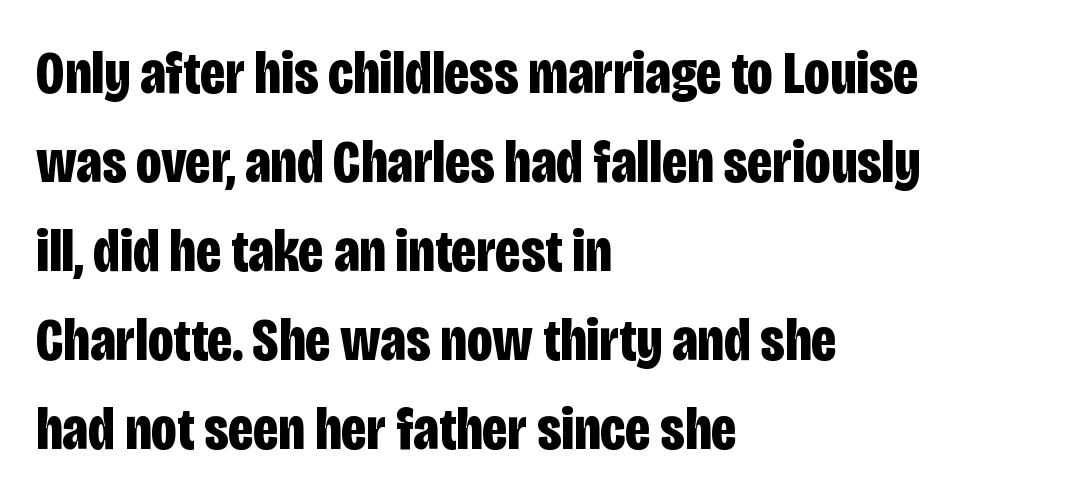
Q: Is the text bold? A: Yes.
Q: Is the text italic (slanted)? A: No, it is upright.
Q: Is the typeface a serif or a sans-serif typeface? A: Sans-serif.
Q: Is the text underlined? A: No.
Q: How is the paragraph aligned? A: Left-aligned.
Q: Is the spacing between letters normal or unusually wide? A: Normal.
Q: Is the spacing between lines tight, normal or loose? A: Normal.
Q: Width (condensed, normal, or wide)? A: Condensed.
Q: Stroke contrast? A: Low.
Q: x-height? A: Large.
Q: Monospaced? A: No.
